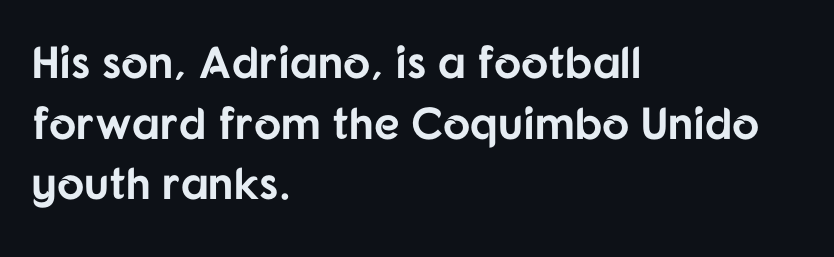
{"serif": "no", "italic": "no", "bold": "yes", "weight": "bold", "width": "normal", "stroke_contrast": "low", "x_height": "medium", "monospaced": "no", "underline": "no", "align": "left", "line_spacing": "normal", "line_spacing_ratio": 1.35, "letter_spacing": "normal", "letter_spacing_em": 0.0, "glyph_px": 45}
